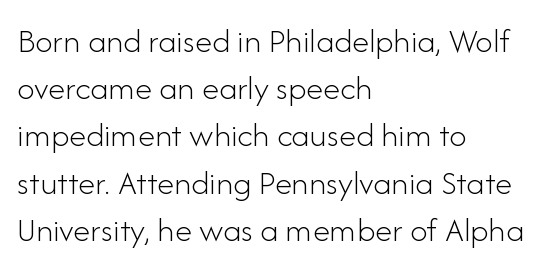
The image shows 35 px light sans-serif type, upright; set left-aligned, normal line spacing (1.35x), normal letter spacing, not underlined; low stroke contrast and a small x-height.
